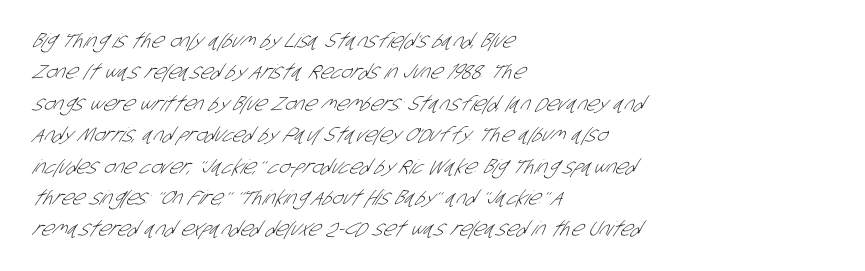
Reading down the block, your eye returns to a fixed left position each line. The passage shown is not bold in any degree. The space beneath each line is pristine and unruled. Reading down the column, the eye jumps a familiar distance to each next line. Inter-character spacing is left at the font's built-in metrics.
